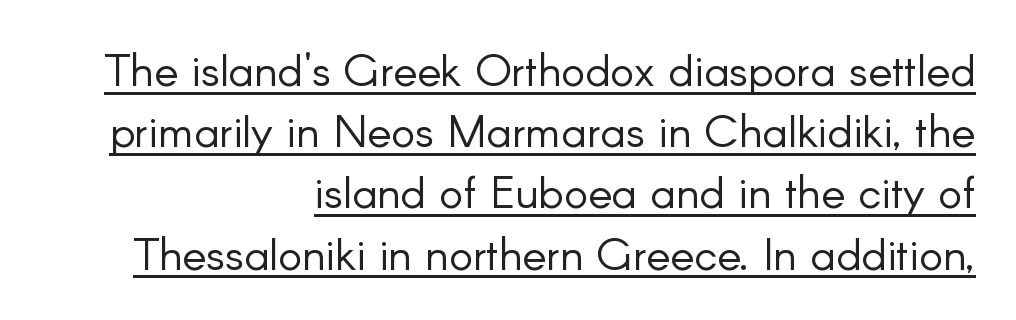
Notice how a bar underscores the lettering throughout. The face looks like a standard text weight, possibly lighter. Rows of type keep a routine distance in the vertical direction. Which margin do the lines hug? The right one — the left edge is uneven.
